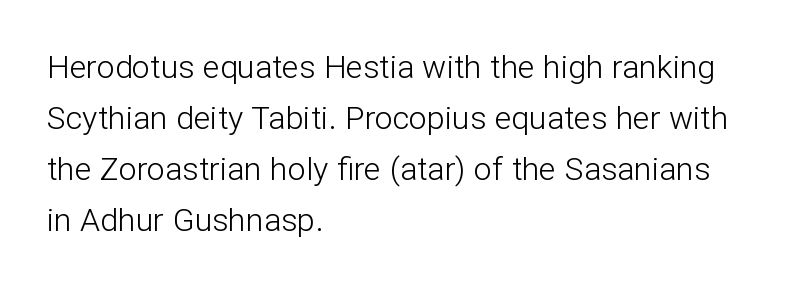
The image shows 32 px light sans-serif type, upright; set left-aligned, normal line spacing (1.59x), normal letter spacing, not underlined; low stroke contrast and a medium x-height.
